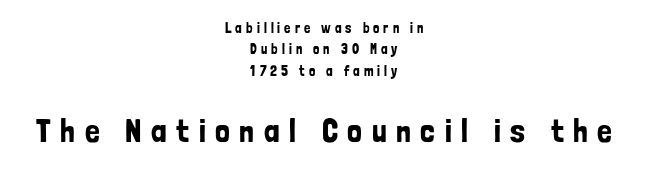
Regular leading. These lines are rendered in a variable-pitch font. In terms of letterform style, serifs are entirely absent. The whitespace from short lines is split evenly between both sides.
